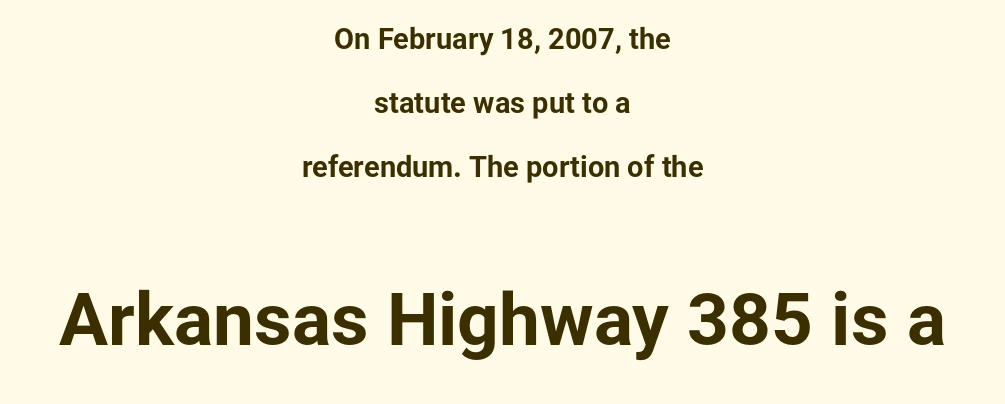
Q: Is the text bold? A: Yes.
Q: Is the text italic (slanted)? A: No, it is upright.
Q: Is the typeface a serif or a sans-serif typeface? A: Sans-serif.
Q: Is the text underlined? A: No.
Q: How is the paragraph aligned? A: Centered.
Q: Is the spacing between letters normal or unusually wide? A: Normal.
Q: Is the spacing between lines tight, normal or loose? A: Loose.
Q: Which block of text is set in a larger size, the first (top) or the second (bottom)? A: The second (bottom) one.
Q: Width (condensed, normal, or wide)? A: Normal.
Q: Stroke contrast? A: Low.
Q: x-height? A: Medium.
Q: Monospaced? A: No.
